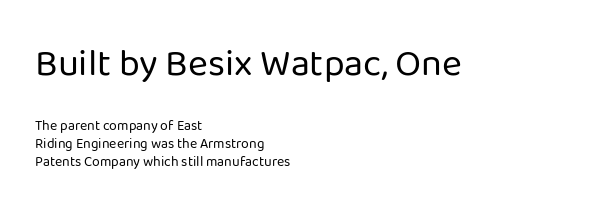
Compared with typical body copy, the letter spacing here is the same. Check where the strokes stop: nothing finishes them off — pure sans. Is there any slant? The stems are plumb. Counters stay open thanks to moderate or lighter strokes. One-word summary of the alignment: left.
